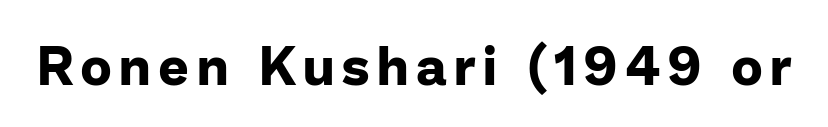
The image shows 54 px bold sans-serif type, upright; set not underlined; low stroke contrast and a medium x-height.
